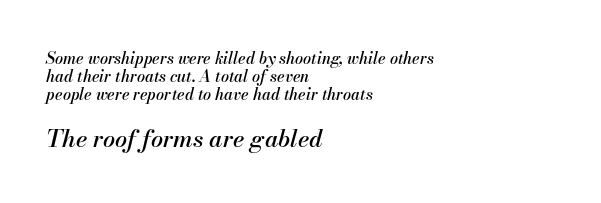
{"italic": "yes", "lean": "right", "slant_degrees": 13, "underline": "no", "align": "left", "line_spacing": "tight", "line_spacing_ratio": 1.14, "letter_spacing": "normal", "letter_spacing_em": 0.0, "larger_block": "second", "size_ratio": 1.5, "glyph_px": 24}
